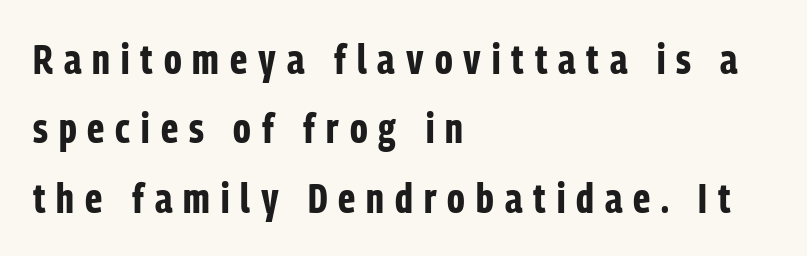
Vertical spacing — default. This sample has the flowing, uneven cadence of proportional lettering. The letters are bold, with thick, heavy strokes. Posture: vertical. Grotesque or geometric, the face here clearly has no serifs. This rendering features lettering with no underline.
